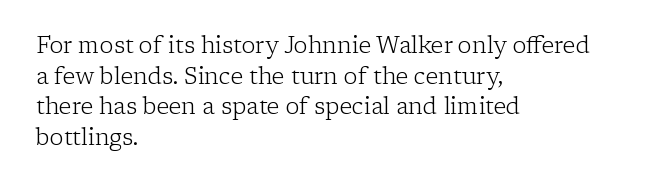
The image shows 23 px text type, upright; set left-aligned, normal line spacing (1.33x), normal letter spacing, not underlined.
